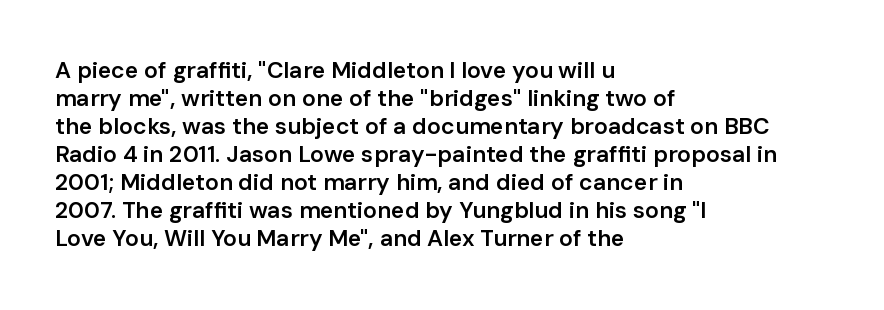
Alignment: flush left. Short note: letters normally spaced. The space directly below the letters is spotless. It's the straight-up-and-down kind of type. Stroke thickness is moderately raised; the sample reads as semibold.
